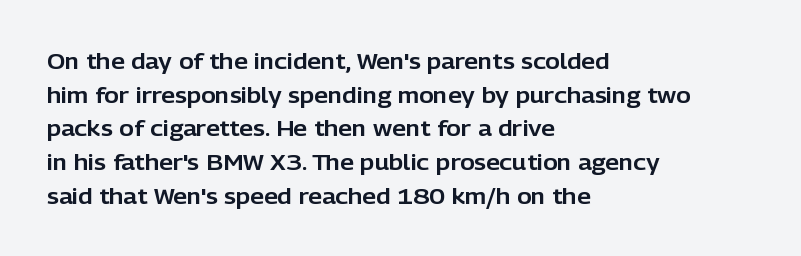
Q: Is the text italic (slanted)? A: No, it is upright.
Q: Is the text underlined? A: No.
Q: How is the paragraph aligned? A: Left-aligned.
Q: Is the spacing between letters normal or unusually wide? A: Normal.
Q: Is the spacing between lines tight, normal or loose? A: Normal.
